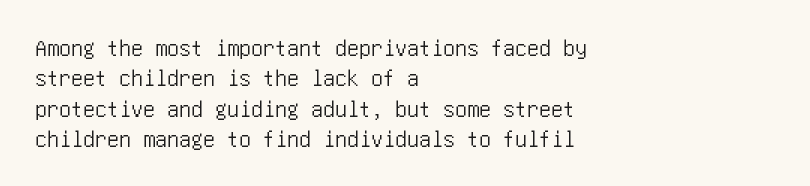
Unmarked baselines from the first word to the last. Short and long lines alike share a common starting point at left. The horizontal fit of the characters is conventional and even. Leading matches the norm, producing a regular column. In terms of posture, this sample is upright.
